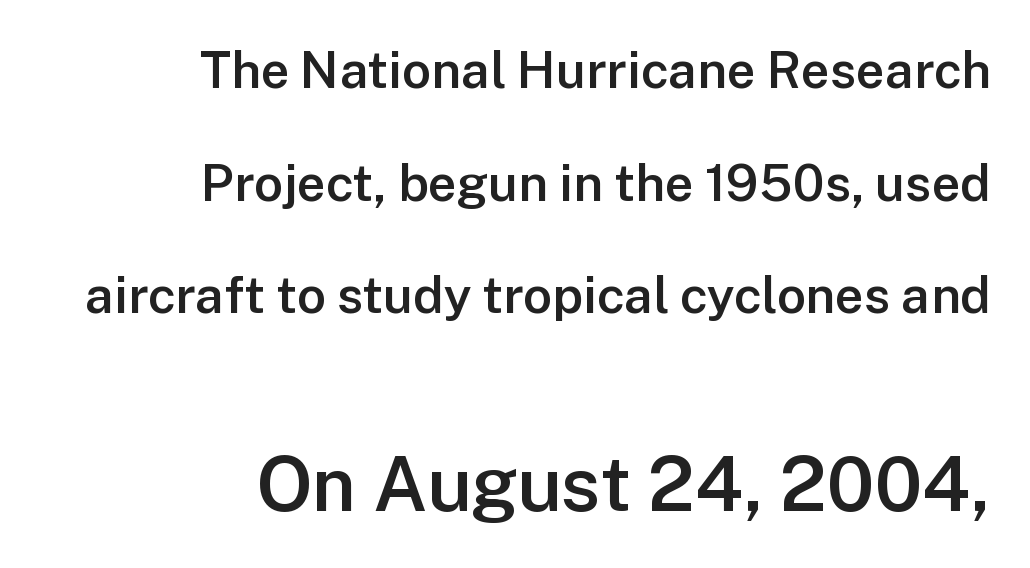
This is the in-between weight designers call semibold or demi. Quick note: not italic, upright. Note the varied advance widths — an 'i' is clearly narrower than an 'm'. Block two is the big one; block one sits smaller above it. The gap between lines stays unmarked. The typeface chosen for these lines omits serifs.
